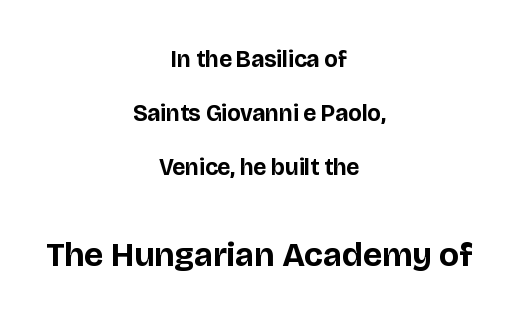
The image shows 34 px bold sans-serif type, upright; set centered, loose line spacing (2.35x), normal letter spacing, not underlined; the second (bottom) block is 1.48x larger; low stroke contrast and a large x-height.
